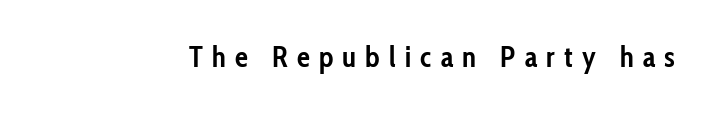
The image shows 29 px semibold, condensed sans-serif type, upright; set unusually wide letter spacing (+0.32 em), not underlined; low stroke contrast and a medium x-height.
